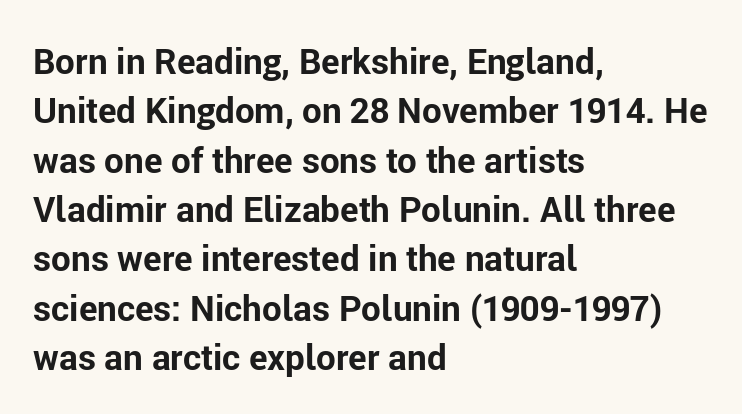
Q: Is the text bold? A: Yes.
Q: Is the text italic (slanted)? A: No, it is upright.
Q: Is the typeface a serif or a sans-serif typeface? A: Sans-serif.
Q: Is the text underlined? A: No.
Q: How is the paragraph aligned? A: Left-aligned.
Q: Is the spacing between letters normal or unusually wide? A: Normal.
Q: Is the spacing between lines tight, normal or loose? A: Normal.
Q: Width (condensed, normal, or wide)? A: Normal.
Q: Stroke contrast? A: Low.
Q: x-height? A: Medium.
Q: Monospaced? A: No.
